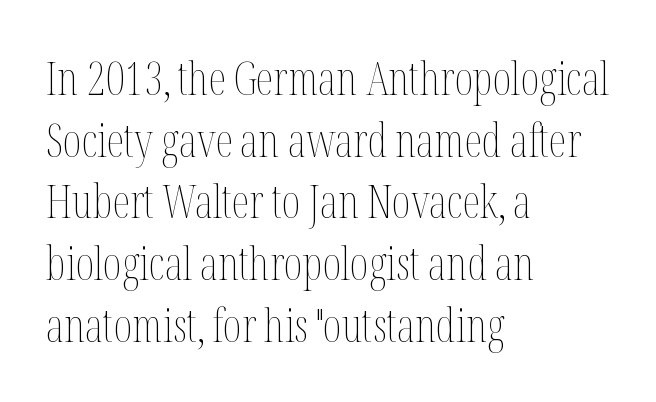
The image shows 45 px thin, condensed type, upright; set left-aligned, normal line spacing (1.37x), normal letter spacing, not underlined; medium stroke contrast and a medium x-height.
